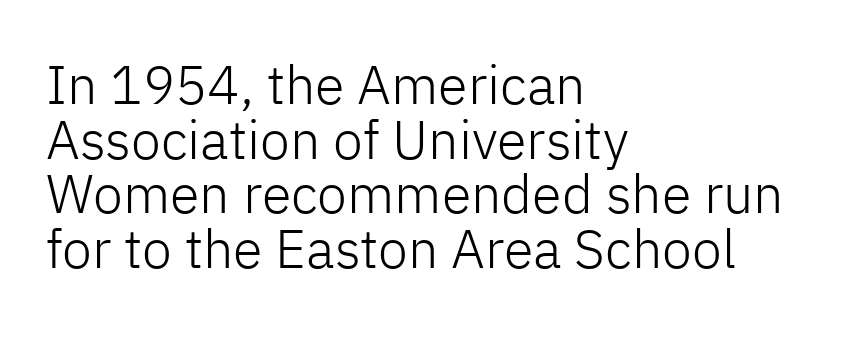
The image shows 54 px light sans-serif type, upright; set left-aligned, tight line spacing (1.01x), normal letter spacing, not underlined; low stroke contrast and a medium x-height.
